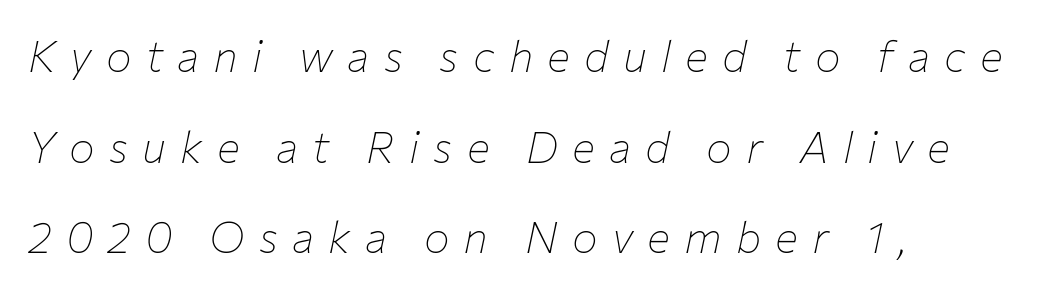
Q: Is the text bold? A: No.
Q: Is the text italic (slanted)? A: Yes, it leans right by about 12 degrees.
Q: Is the text underlined? A: No.
Q: How is the paragraph aligned? A: Left-aligned.
Q: Is the spacing between letters normal or unusually wide? A: Unusually wide.
Q: Is the spacing between lines tight, normal or loose? A: Loose.
Q: Width (condensed, normal, or wide)? A: Normal.
Q: Stroke contrast? A: Low.
Q: x-height? A: Medium.
Q: Monospaced? A: No.
